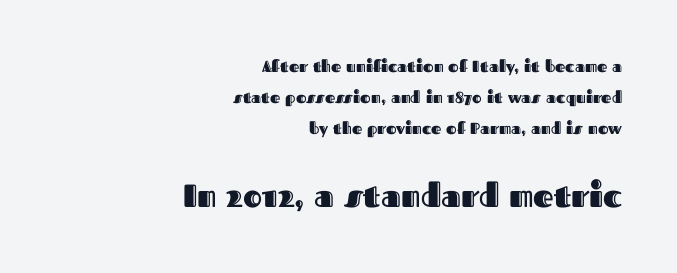
{"italic": "no", "width": "normal", "x_height": "medium", "monospaced": "no", "underline": "no", "align": "right", "line_spacing": "loose", "line_spacing_ratio": 1.93, "letter_spacing": "normal", "letter_spacing_em": 0.0, "larger_block": "second", "size_ratio": 2.0, "glyph_px": 32}
